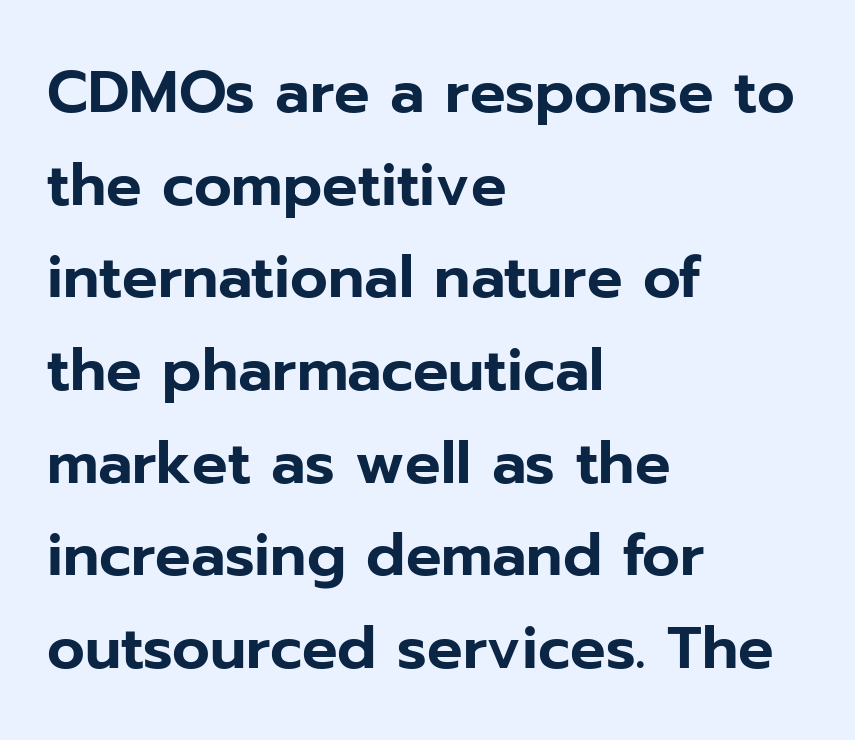
Successive baselines arrive at the customary interval. There is no visible air inserted between adjacent glyphs. The paragraph has a hard left edge and a soft right edge. The typography opts for an upright posture over an oblique one. Think of a printed novel: that variable character pitch is what you see here.
